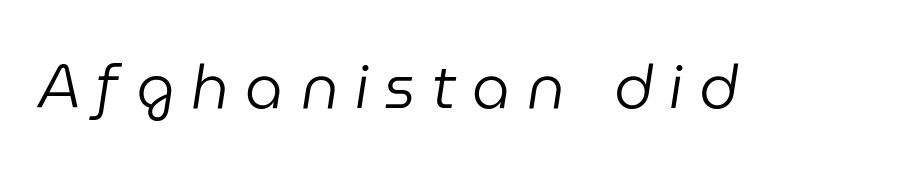
{"italic": "yes", "lean": "right", "slant_degrees": 9, "bold": "no", "weight": "regular", "width": "normal", "stroke_contrast": "low", "x_height": "medium", "monospaced": "no", "underline": "no", "letter_spacing": "wide", "letter_spacing_em": 0.27, "glyph_px": 60}
